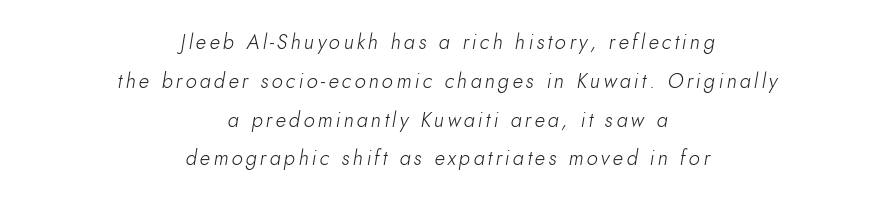
The image shows 20 px text type, italic (leaning right); set centered, loose line spacing (1.94x), not underlined.
